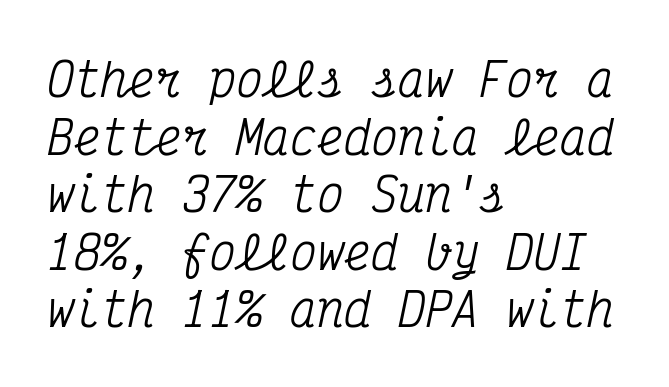
The image shows 45 px condensed serif type, italic (leaning right), monospaced; set left-aligned, normal line spacing (1.28x), normal letter spacing, not underlined; medium stroke contrast and a medium x-height.
